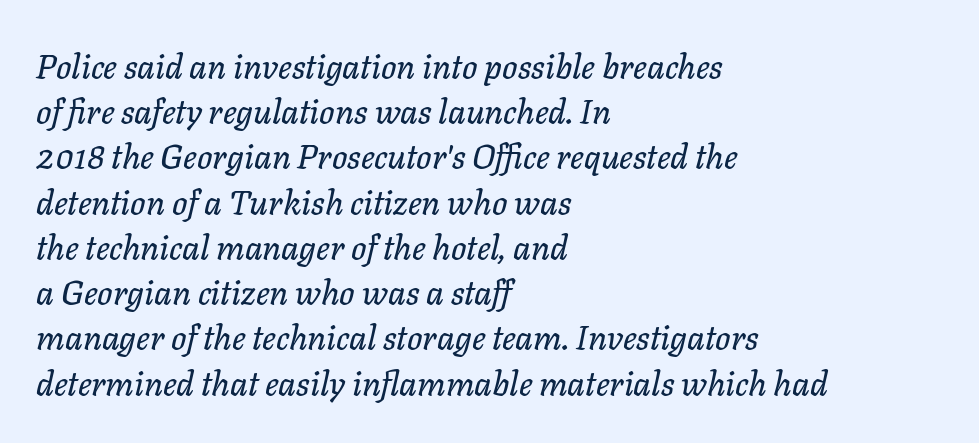
{"italic": "yes", "lean": "right", "slant_degrees": 11, "width": "normal", "stroke_contrast": "low", "x_height": "medium", "monospaced": "no", "underline": "no", "align": "left", "line_spacing": "normal", "line_spacing_ratio": 1.33, "letter_spacing": "normal", "letter_spacing_em": 0.0, "glyph_px": 34}
